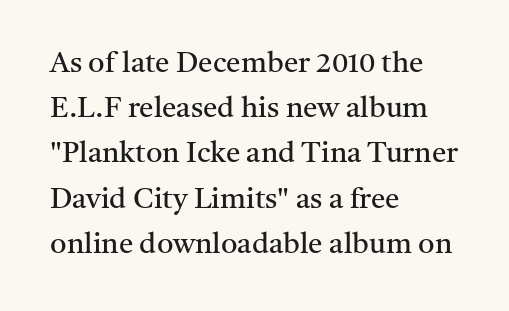
The strokes carry an ordinary text weight at most. Is there any slant? The stems are plumb. Leading: standard. Letters rest on an invisible, unmarked baseline. Reading down the block, your eye returns to a fixed left position each line.
